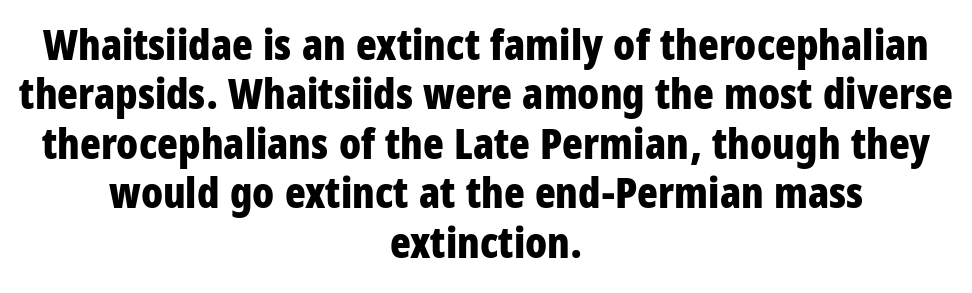
Q: Is the text bold? A: Yes.
Q: Is the text italic (slanted)? A: No, it is upright.
Q: Is the typeface a serif or a sans-serif typeface? A: Sans-serif.
Q: Is the text underlined? A: No.
Q: How is the paragraph aligned? A: Centered.
Q: Is the spacing between letters normal or unusually wide? A: Normal.
Q: Is the spacing between lines tight, normal or loose? A: Tight.
Q: Width (condensed, normal, or wide)? A: Condensed.
Q: Stroke contrast? A: Low.
Q: x-height? A: Large.
Q: Monospaced? A: No.
